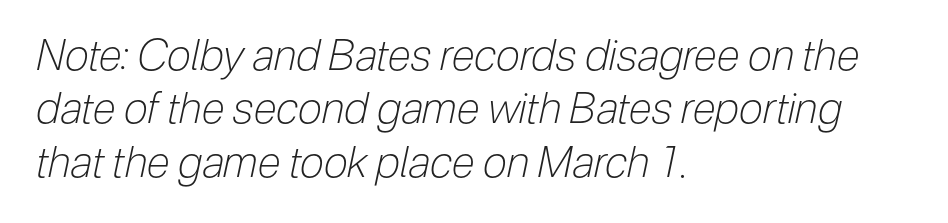
The image shows 43 px light, condensed type, italic (leaning right); set left-aligned, line spacing 1.24x, normal letter spacing, not underlined; low stroke contrast and a medium x-height.
